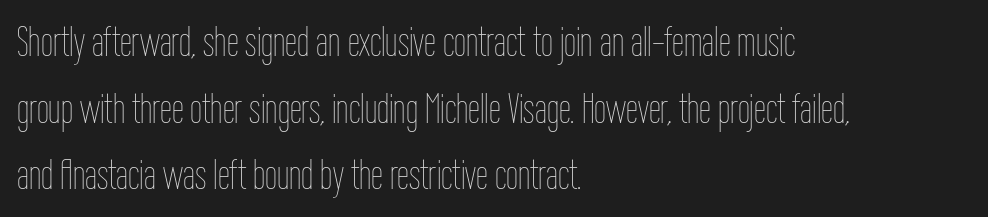
Q: Is the text bold? A: No.
Q: Is the text italic (slanted)? A: No, it is upright.
Q: Is the text underlined? A: No.
Q: How is the paragraph aligned? A: Left-aligned.
Q: Is the spacing between letters normal or unusually wide? A: Normal.
Q: Is the spacing between lines tight, normal or loose? A: Normal.
Q: Width (condensed, normal, or wide)? A: Condensed.
Q: Stroke contrast? A: Low.
Q: x-height? A: Medium.
Q: Monospaced? A: No.
